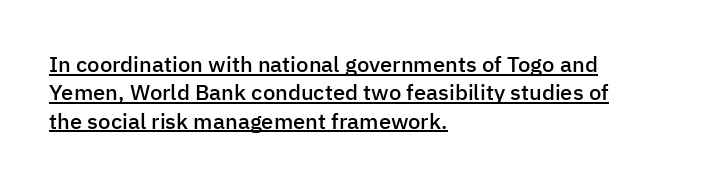
{"italic": "no", "bold": "semi", "underline": "yes", "align": "left", "line_spacing": "normal", "line_spacing_ratio": 1.29, "letter_spacing": "normal", "letter_spacing_em": 0.0, "glyph_px": 22}
